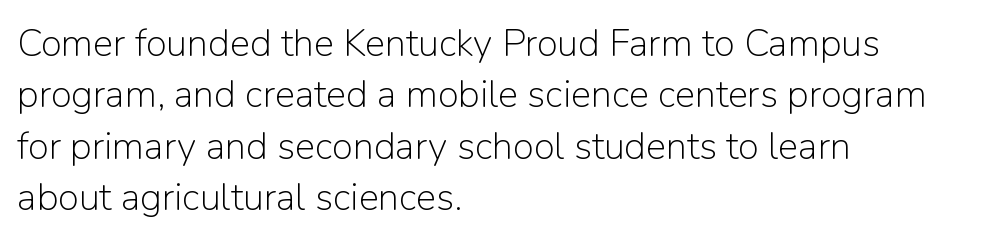
Q: Is the text bold? A: No.
Q: Is the text italic (slanted)? A: No, it is upright.
Q: Is the typeface a serif or a sans-serif typeface? A: Sans-serif.
Q: Is the text underlined? A: No.
Q: How is the paragraph aligned? A: Left-aligned.
Q: Is the spacing between letters normal or unusually wide? A: Normal.
Q: Is the spacing between lines tight, normal or loose? A: Normal.
Q: Width (condensed, normal, or wide)? A: Normal.
Q: Stroke contrast? A: Low.
Q: x-height? A: Medium.
Q: Monospaced? A: No.
